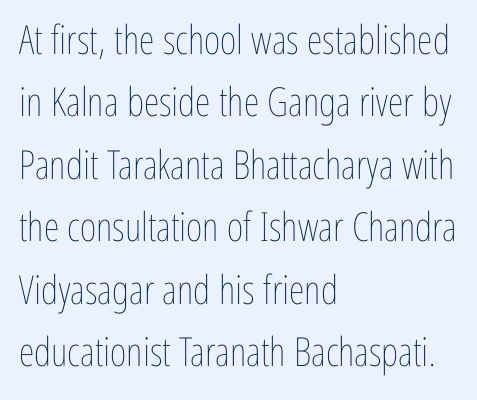
{"italic": "no", "bold": "no", "weight": "thin", "width": "condensed", "stroke_contrast": "low", "x_height": "medium", "monospaced": "no", "underline": "no", "align": "left", "line_spacing": "normal", "line_spacing_ratio": 1.56, "letter_spacing": "normal", "letter_spacing_em": 0.0, "glyph_px": 40}
